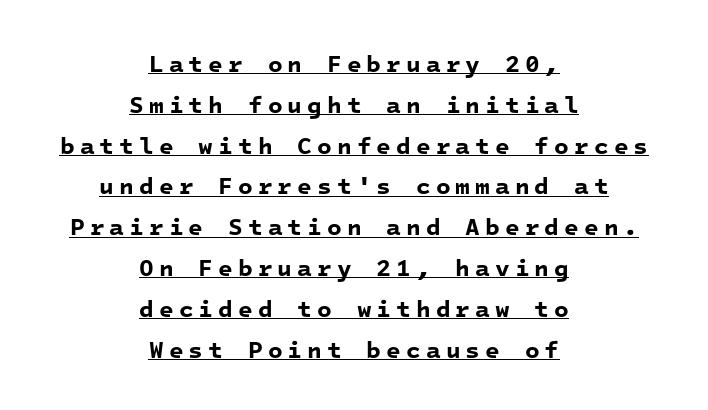
A full-strength bold gives these letters their thick strokes. Rows of type keep a routine distance in the vertical direction. Looks like someone drew a line under every word here. Short note: letters widely spaced. Horizontally, the lines are justified to the midpoint only.
